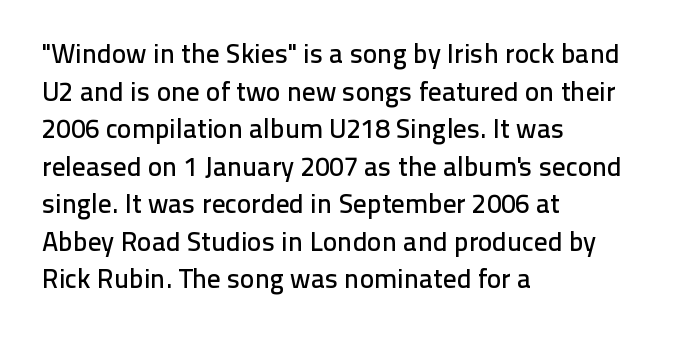
The image shows 27 px text type, upright; set left-aligned, normal line spacing (1.39x), normal letter spacing, not underlined.
